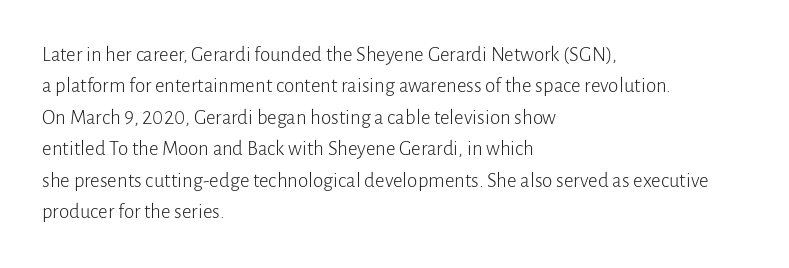
{"italic": "no", "bold": "no", "underline": "no", "align": "left", "line_spacing": "normal", "line_spacing_ratio": 1.5, "letter_spacing": "normal", "letter_spacing_em": 0.0, "glyph_px": 21}
